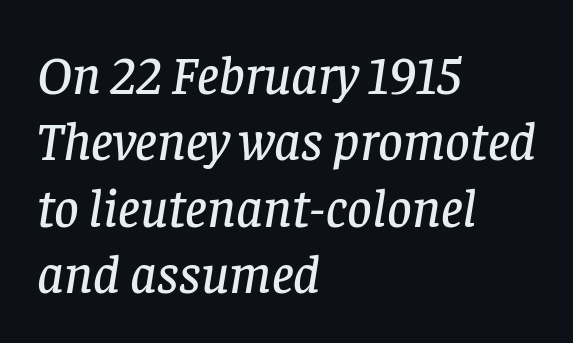
The image shows 54 px serif type, italic (leaning right); set left-aligned, line spacing 1.23x, normal letter spacing, not underlined; low stroke contrast and a large x-height.
